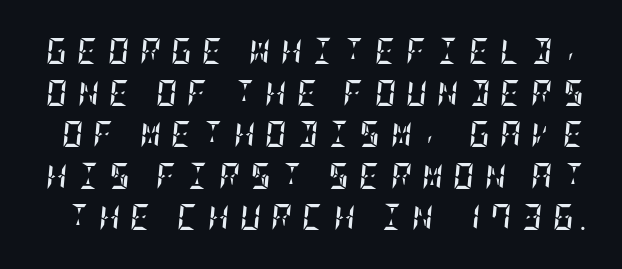
{"italic": "yes", "lean": "right", "slant_degrees": 5, "bold": "yes", "underline": "no", "line_spacing": "normal", "line_spacing_ratio": 1.6, "letter_spacing": "wide", "letter_spacing_em": 0.39, "glyph_px": 26}
